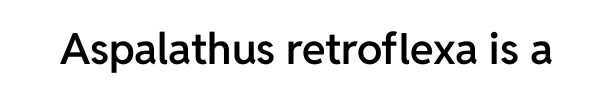
Q: Is the text bold? A: Semi-bold.
Q: Is the text italic (slanted)? A: No, it is upright.
Q: Is the typeface a serif or a sans-serif typeface? A: Sans-serif.
Q: Is the text underlined? A: No.
Q: Is the spacing between letters normal or unusually wide? A: Normal.
Q: Width (condensed, normal, or wide)? A: Normal.
Q: Stroke contrast? A: Low.
Q: x-height? A: Medium.
Q: Monospaced? A: No.
